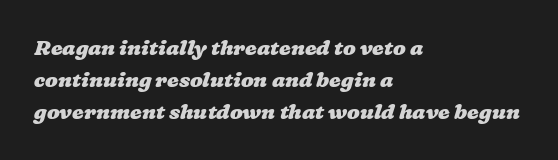
Q: Is the text bold? A: Yes.
Q: Is the text underlined? A: No.
Q: How is the paragraph aligned? A: Left-aligned.
Q: Is the spacing between letters normal or unusually wide? A: Normal.
Q: Is the spacing between lines tight, normal or loose? A: Normal.
